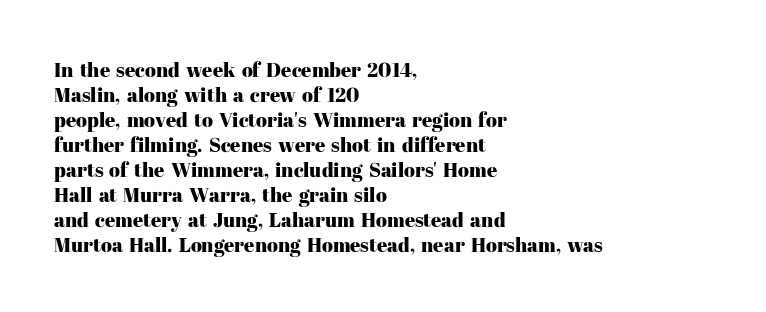
The image shows 20 px text type, upright; set left-aligned, normal line spacing (1.25x), normal letter spacing, not underlined.
